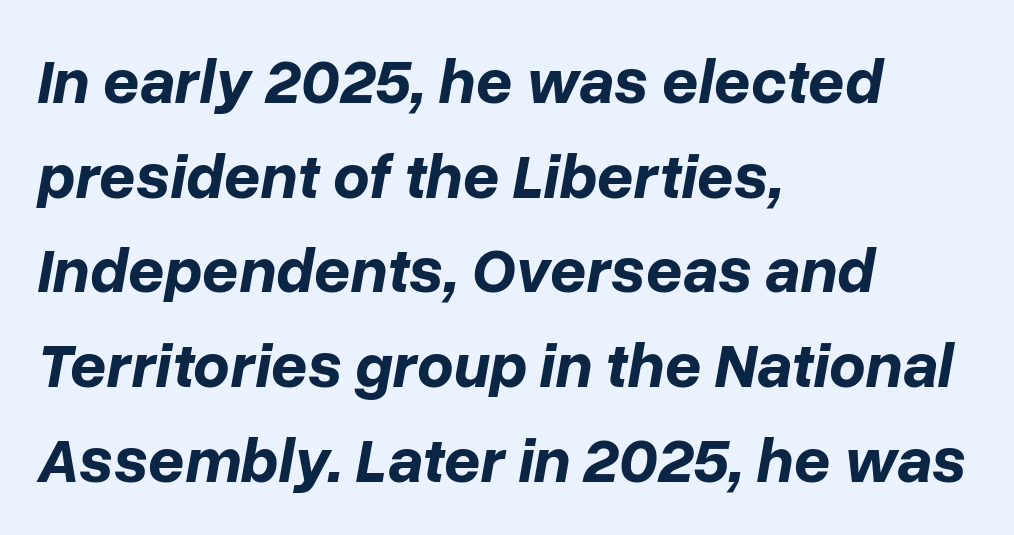
Note the varied advance widths — an 'i' is clearly narrower than an 'm'. Does the leading feel generous? No, just average. Glance below the letters and you will spot only blank space. The compositor pushed each line to the left boundary. Quick note: italic.
